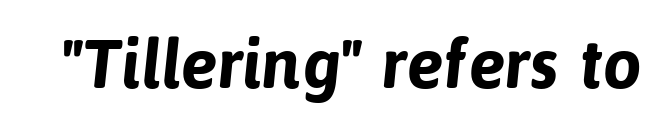
Letter spacing: default. Do the characters align in a grid? No, the font is proportional. A sans-serif font was chosen for this passage. As a designer I'd log this as weight 700, bold.
